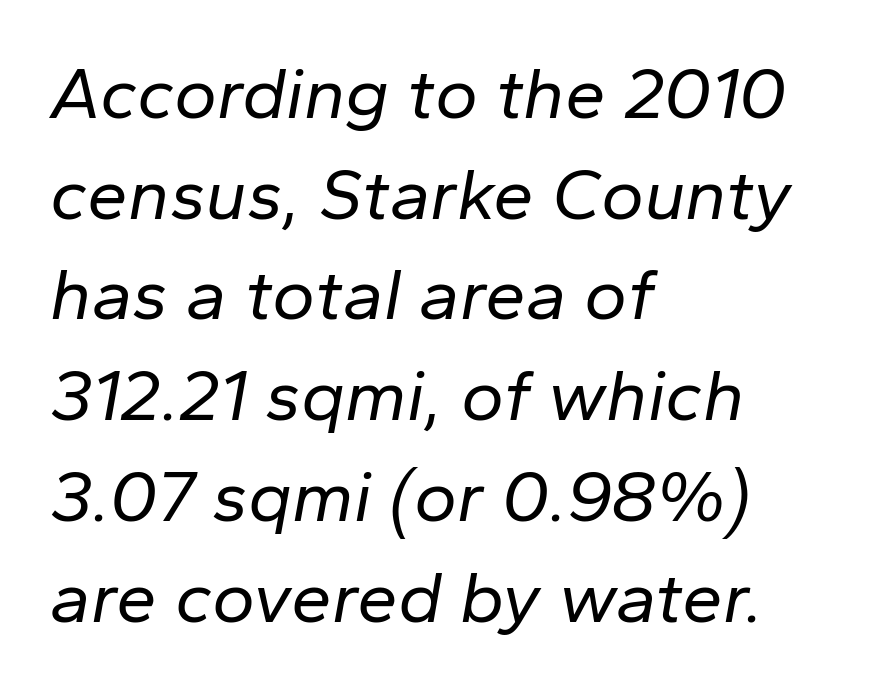
The gap between lines stays unmarked. In terms of letterspacing, this is plain default setting. This sample uses an oblique cut, with every glyph tilted off the vertical. These glyphs show unthickened strokes, regular width or finer. You could not count columns in this text — the font is proportionally spaced. The block of text has a typical density, with ordinary space between rows.
